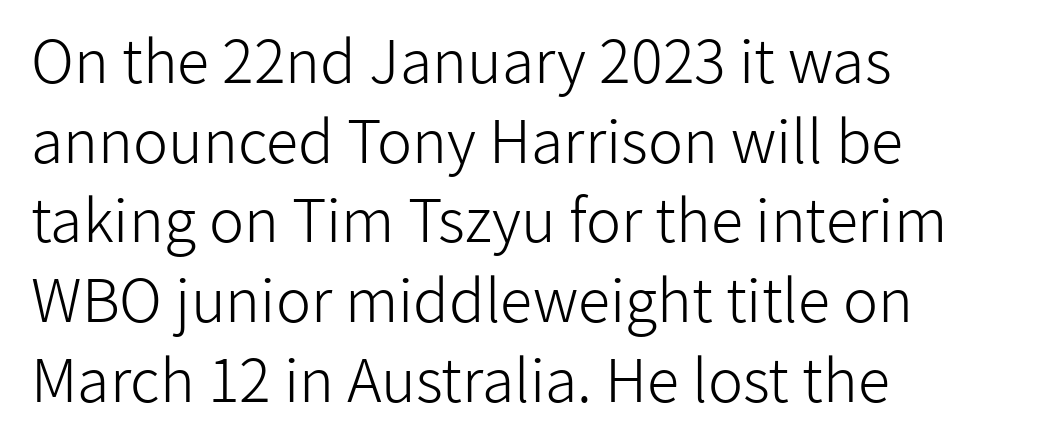
Q: Is the text bold? A: No.
Q: Is the text italic (slanted)? A: No, it is upright.
Q: Is the typeface a serif or a sans-serif typeface? A: Sans-serif.
Q: Is the text underlined? A: No.
Q: How is the paragraph aligned? A: Left-aligned.
Q: Is the spacing between letters normal or unusually wide? A: Normal.
Q: Is the spacing between lines tight, normal or loose? A: Normal.
Q: Width (condensed, normal, or wide)? A: Normal.
Q: Stroke contrast? A: Low.
Q: x-height? A: Medium.
Q: Monospaced? A: No.
